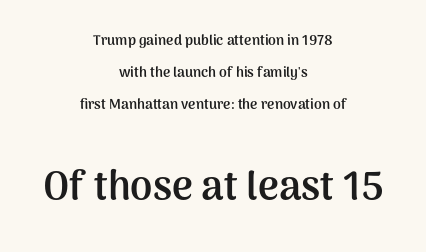
{"serif": "no", "italic": "no", "bold": "yes", "weight": "semibold", "width": "normal", "stroke_contrast": "medium", "x_height": "medium", "monospaced": "no", "underline": "no", "align": "center", "line_spacing": "loose", "line_spacing_ratio": 2.27, "letter_spacing": "normal", "letter_spacing_em": 0.0, "larger_block": "second", "size_ratio": 2.86, "glyph_px": 40}
